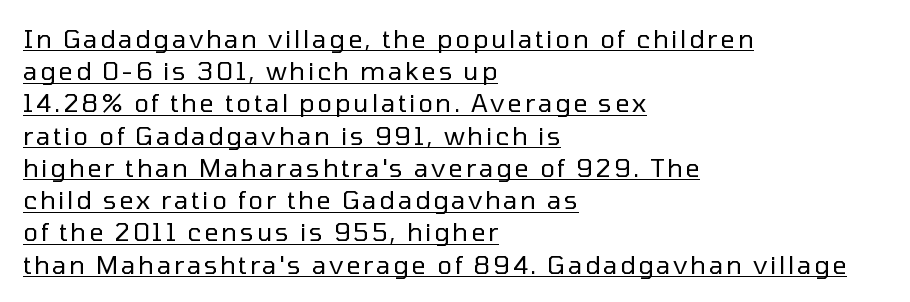
The image shows 25 px text type, upright; set left-aligned, normal line spacing (1.29x), underlined.
